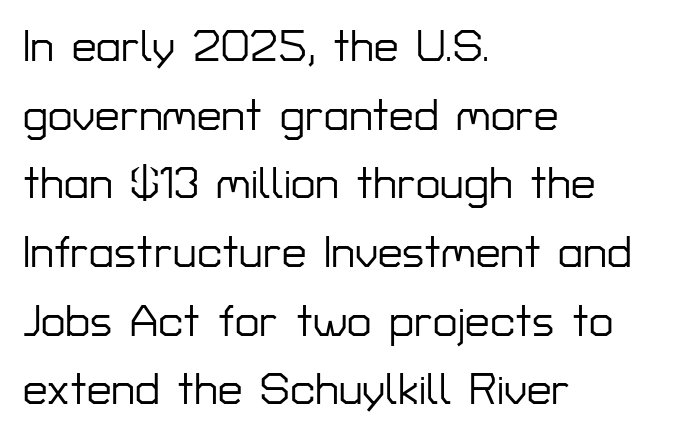
Q: Is the text italic (slanted)? A: No, it is upright.
Q: Is the typeface a serif or a sans-serif typeface? A: Sans-serif.
Q: Is the text underlined? A: No.
Q: How is the paragraph aligned? A: Left-aligned.
Q: Is the spacing between letters normal or unusually wide? A: Normal.
Q: Is the spacing between lines tight, normal or loose? A: Normal.
Q: Width (condensed, normal, or wide)? A: Normal.
Q: Stroke contrast? A: Low.
Q: x-height? A: Medium.
Q: Monospaced? A: No.
